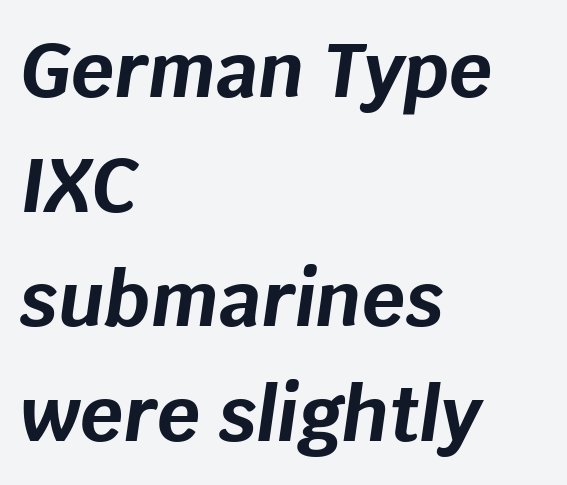
The image shows 75 px bold type, italic (leaning right); set left-aligned, normal line spacing (1.53x), normal letter spacing, not underlined; low stroke contrast and a large x-height.
